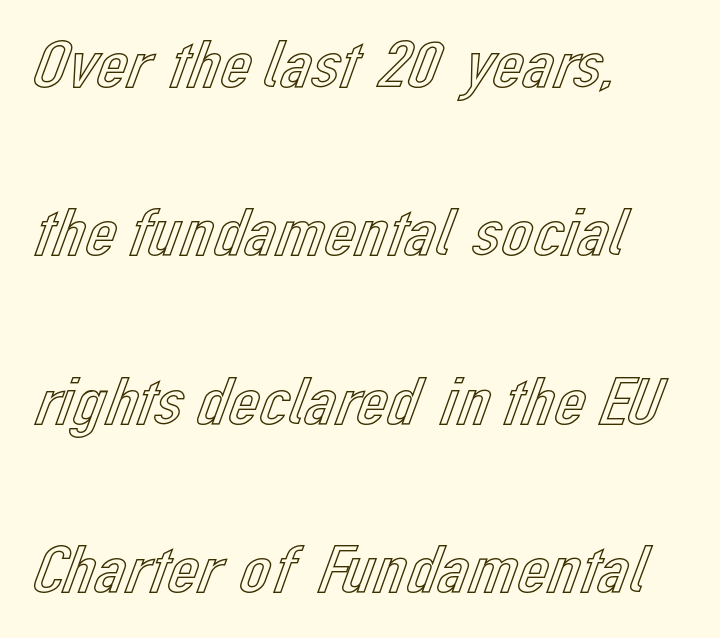
The image shows 69 px text type; set left-aligned, loose line spacing (2.44x), normal letter spacing, not underlined; a medium x-height.
